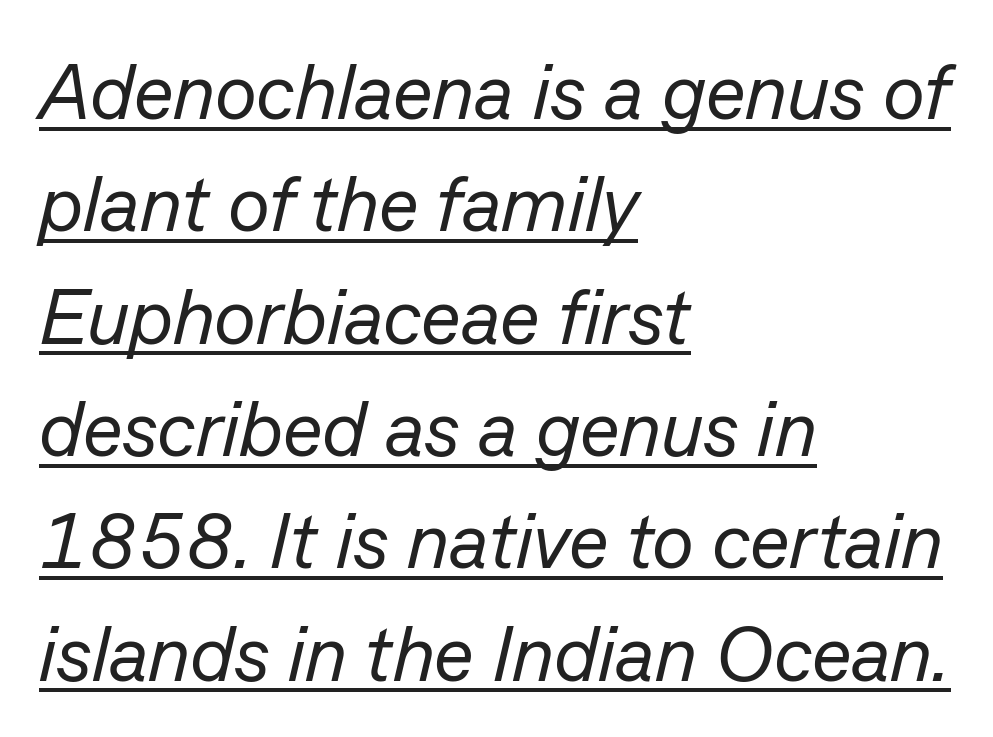
Q: Is the text bold? A: No.
Q: Is the text italic (slanted)? A: Yes, it leans right by about 13 degrees.
Q: Is the text underlined? A: Yes.
Q: How is the paragraph aligned? A: Left-aligned.
Q: Is the spacing between letters normal or unusually wide? A: Normal.
Q: Is the spacing between lines tight, normal or loose? A: Normal.
Q: Width (condensed, normal, or wide)? A: Normal.
Q: Stroke contrast? A: Low.
Q: x-height? A: Medium.
Q: Monospaced? A: No.
